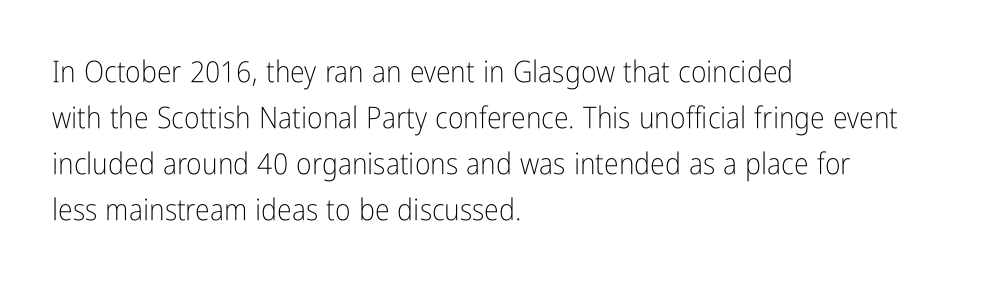
Does the lettering tilt? It doesn't — this is upright. Note the varied advance widths — an 'i' is clearly narrower than an 'm'. Notice how descenders clear the ascenders below comfortably — that's standard leading. The horizontal fit of the characters is conventional and even. Bold? No — there's no thickening of the strokes. Decoration check: the copy has no underline.
